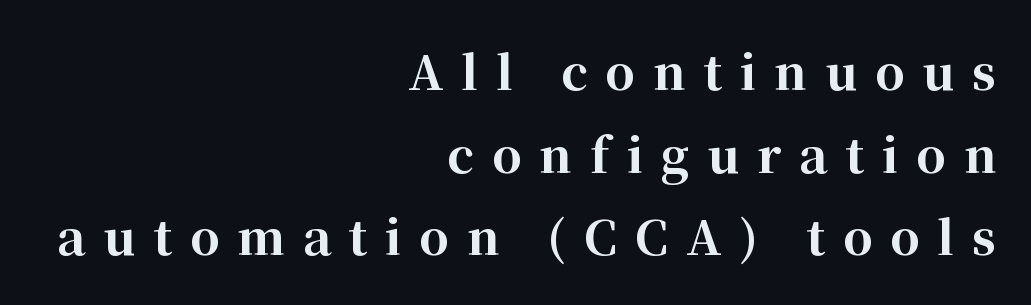
Q: Is the text bold? A: Yes.
Q: Is the text italic (slanted)? A: No, it is upright.
Q: Is the typeface a serif or a sans-serif typeface? A: Serif.
Q: Is the text underlined? A: No.
Q: How is the paragraph aligned? A: Right-aligned.
Q: Is the spacing between letters normal or unusually wide? A: Unusually wide.
Q: Width (condensed, normal, or wide)? A: Normal.
Q: Stroke contrast? A: High.
Q: x-height? A: Medium.
Q: Monospaced? A: No.
